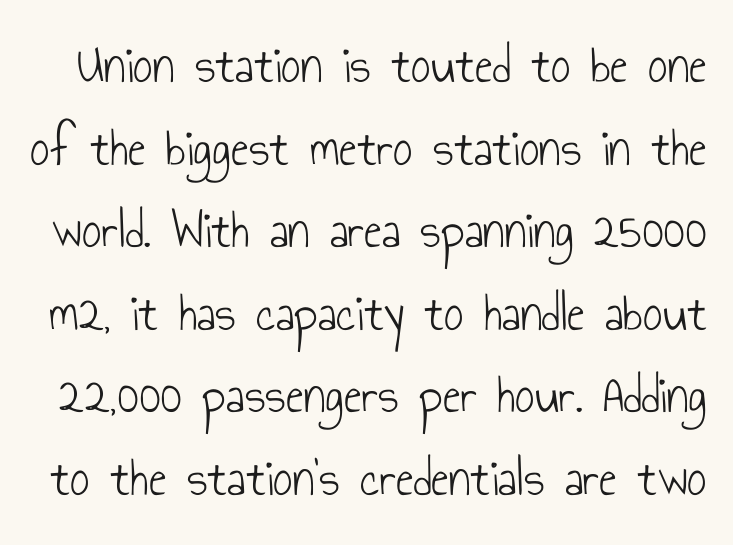
Check under the words: just untouched page. The letters stand straight up with perfectly vertical stems. Leading matches the norm, producing a regular column. The designer went with a sans here, leaving each stem footless. Here the designer chose a conventional face with non-uniform glyph widths. This sample uses plain, unmodified letter spacing.
